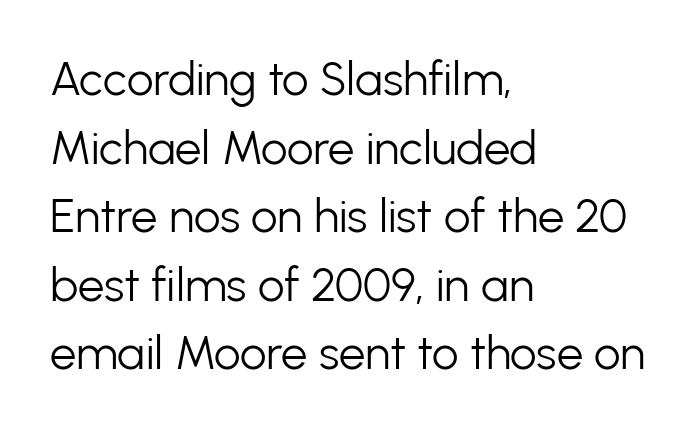
The image shows 47 px light sans-serif type, upright; set left-aligned, normal line spacing (1.46x), normal letter spacing, not underlined; low stroke contrast and a medium x-height.
